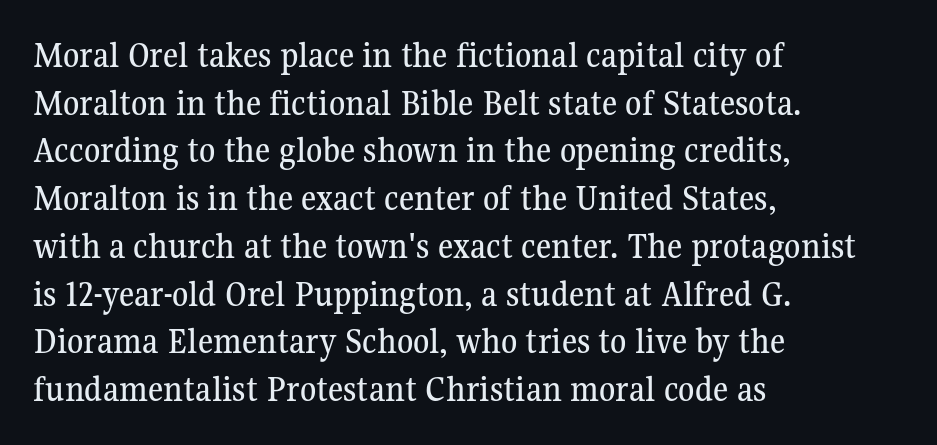
Quick note: not italic, upright. Character widths vary here, with narrow letters taking less room than wide ones. Is the block centered? No — it sits flush against the left margin. I'd call this a serif setting — the letters wear small feet. The string is rendered with underlining switched off. Vertically, the passage feels balanced, rows spaced as you'd expect.
